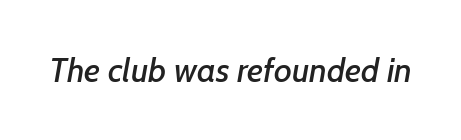
Words float on clear page, feet unadorned. Nothing sits at the stroke ends, so this counts as sans-serif. Caption: standard tracking, unaltered. Here the designer chose a conventional face with non-uniform glyph widths.
